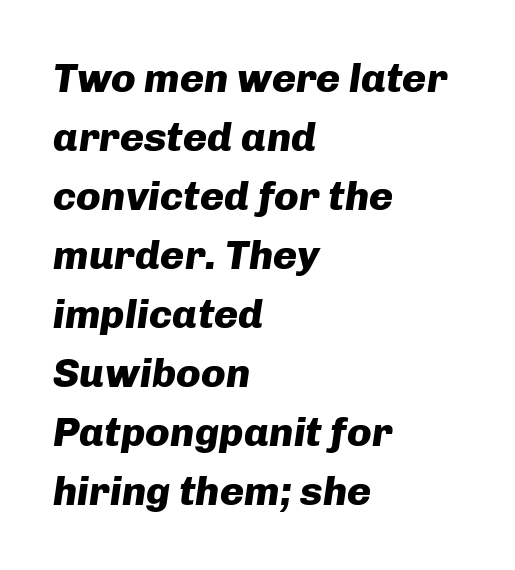
The image shows 41 px heavy type, italic (leaning right); set left-aligned, normal line spacing (1.44x), normal letter spacing, not underlined; low stroke contrast and a medium x-height.
